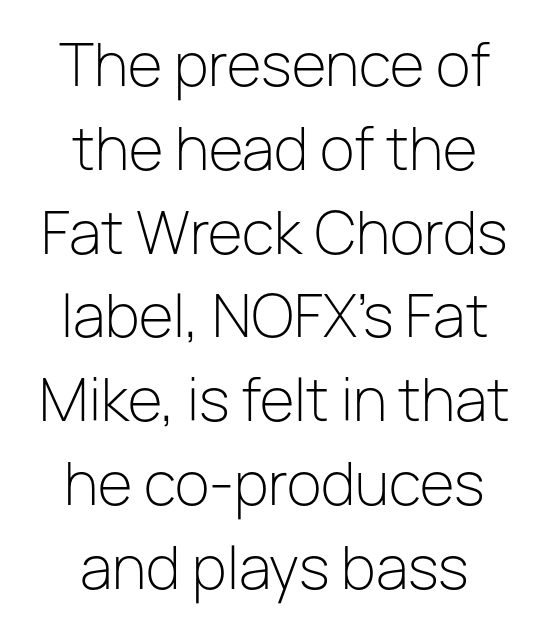
Each line is balanced around a shared central axis. The letters advance in unequal steps, a hallmark of proportional type. Observe the ordinary spacing: letters are neighbours, not strangers. The face looks like a standard text weight, possibly lighter.
